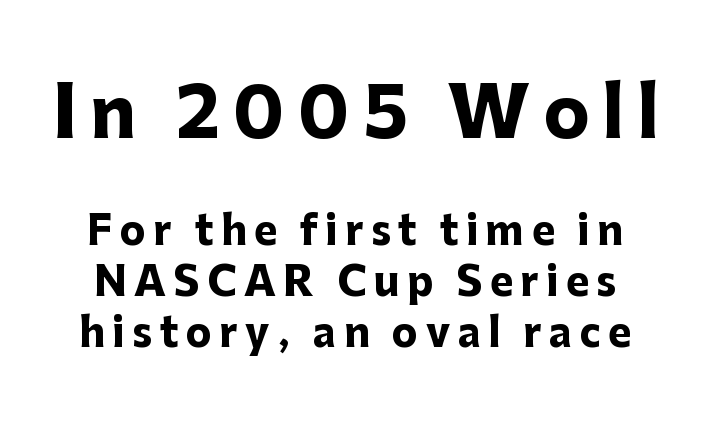
Students, this is bold: see how much ink each stroke carries. Larger block? The one above; the one below is distinctly smaller. The letters stand straight up with perfectly vertical stems. Only glyphs here, with clear space below each row.
